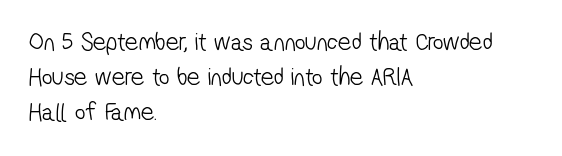
The space directly below the letters is spotless. In terms of leading, this rendering sits right in the middle. Notice how the passage keeps a crisp vertical edge on the left only. Tracking here is standard; glyphs follow each other at the usual distance.
